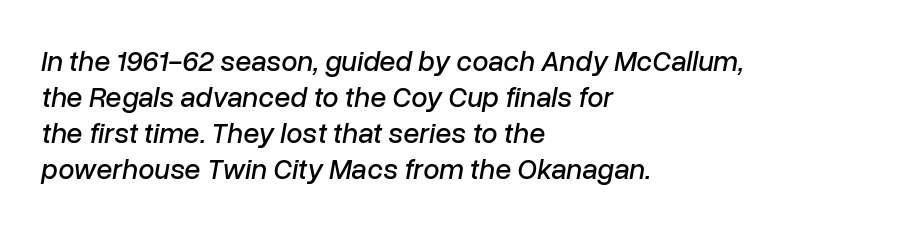
{"italic": "yes", "lean": "right", "slant_degrees": 10, "width": "normal", "stroke_contrast": "low", "x_height": "medium", "monospaced": "no", "underline": "no", "align": "left", "line_spacing_ratio": 1.24, "letter_spacing": "normal", "letter_spacing_em": 0.0, "glyph_px": 29}
